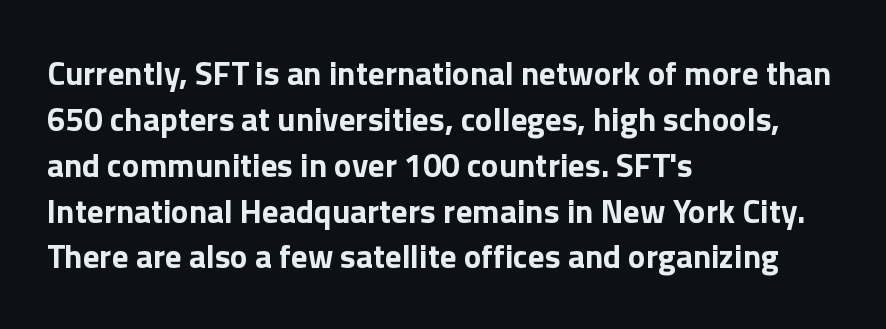
How heavy is the stroke? Heavy — this is a bold. Plain, unruled lines of type. Short note: letters normally spaced. Ascenders rise straight up at ninety degrees. Alignment: flush left. One glance says typical: line gaps are just what's usual.
